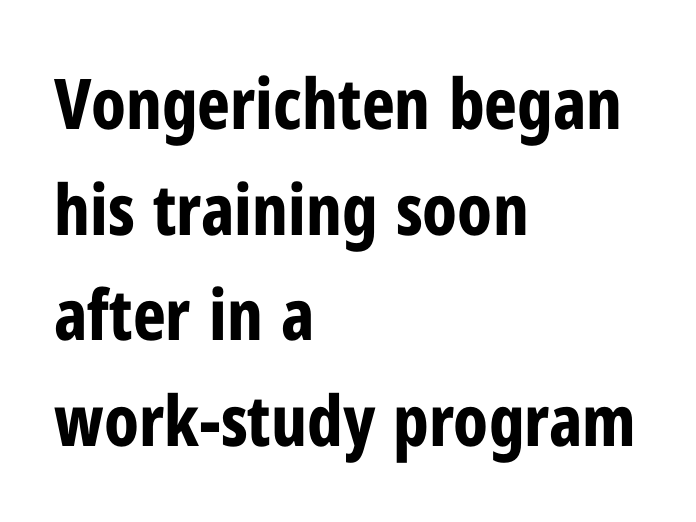
The image shows 70 px bold, condensed sans-serif type, upright; set left-aligned, normal line spacing (1.51x), normal letter spacing, not underlined; low stroke contrast and a medium x-height.
